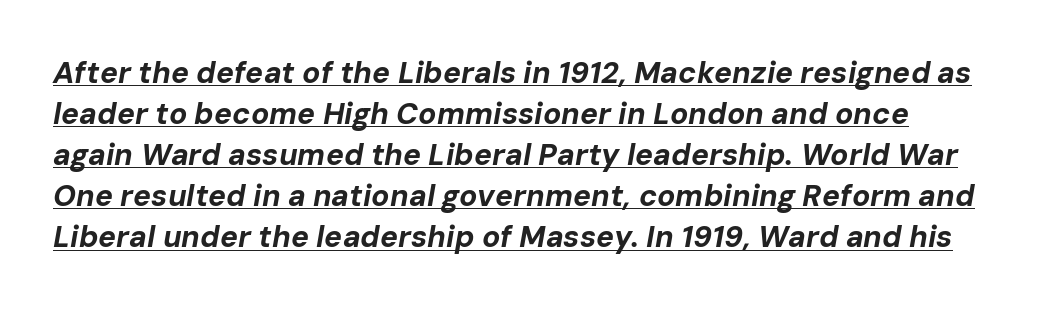
The image shows 30 px bold type, italic (leaning right); set normal line spacing (1.37x), normal letter spacing, underlined; low stroke contrast and a medium x-height.
